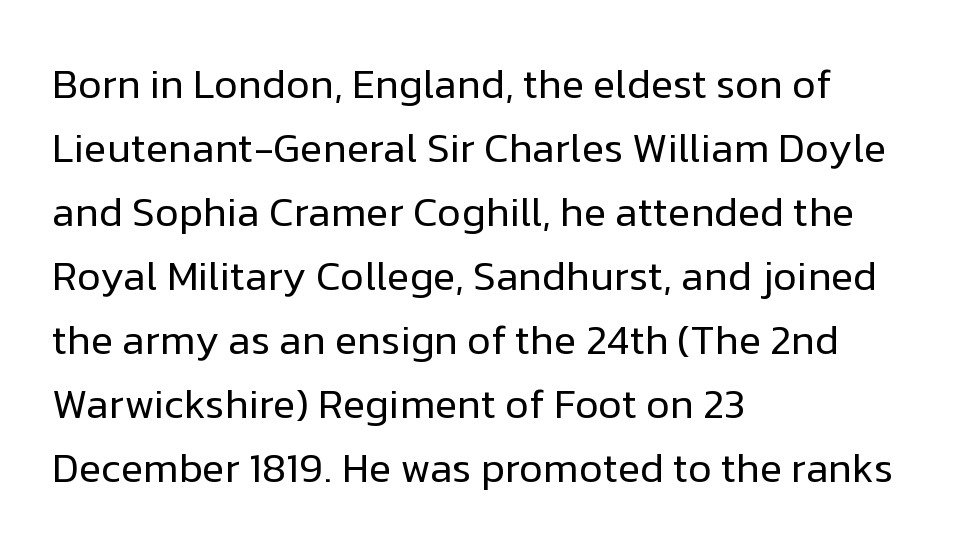
Q: Is the text bold? A: No.
Q: Is the text italic (slanted)? A: No, it is upright.
Q: Is the typeface a serif or a sans-serif typeface? A: Sans-serif.
Q: Is the text underlined? A: No.
Q: How is the paragraph aligned? A: Left-aligned.
Q: Is the spacing between letters normal or unusually wide? A: Normal.
Q: Is the spacing between lines tight, normal or loose? A: Normal.
Q: Width (condensed, normal, or wide)? A: Normal.
Q: Stroke contrast? A: Low.
Q: x-height? A: Medium.
Q: Monospaced? A: No.
